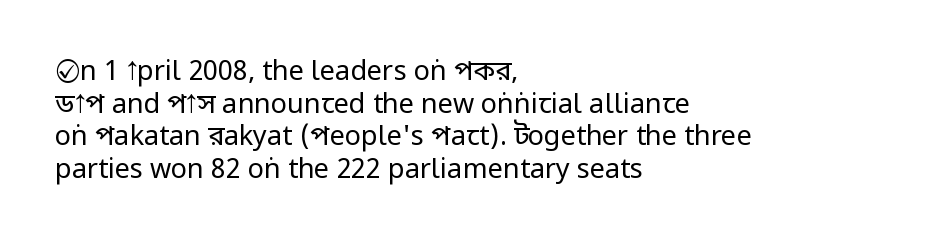
What stands out about the letter spacing? Nothing — it is the standard amount. This is not heavy type; no bold has been used. Just letters on the line, the space beneath them empty. Notice how the stems are strictly vertical — no italics here. This rendering uses left alignment, leaving the right contour irregular.
